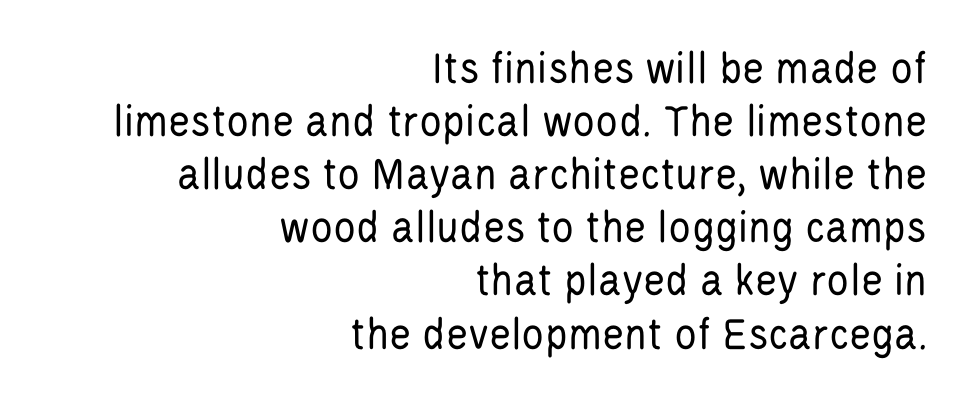
Q: Is the text bold? A: No.
Q: Is the text italic (slanted)? A: No, it is upright.
Q: Is the typeface a serif or a sans-serif typeface? A: Sans-serif.
Q: Is the text underlined? A: No.
Q: How is the paragraph aligned? A: Right-aligned.
Q: Is the spacing between letters normal or unusually wide? A: Normal.
Q: Is the spacing between lines tight, normal or loose? A: Tight.
Q: Width (condensed, normal, or wide)? A: Condensed.
Q: Stroke contrast? A: Low.
Q: x-height? A: Large.
Q: Monospaced? A: No.
